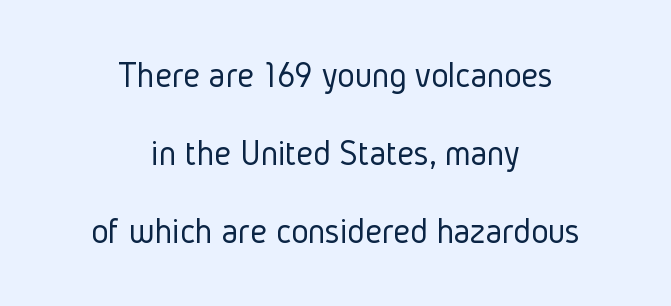
{"serif": "no", "italic": "no", "bold": "no", "weight": "light", "width": "condensed", "stroke_contrast": "low", "x_height": "medium", "monospaced": "no", "underline": "no", "align": "center", "line_spacing": "loose", "line_spacing_ratio": 2.11, "letter_spacing": "normal", "letter_spacing_em": 0.0, "glyph_px": 37}
